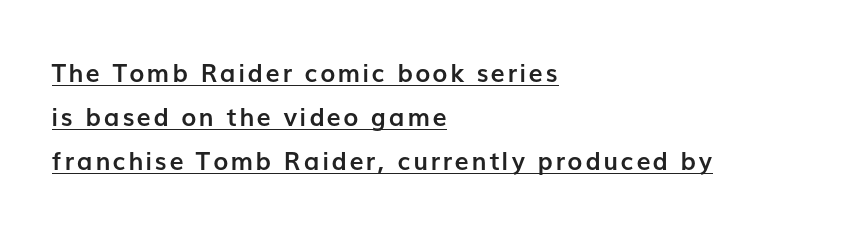
The image shows 25 px bold type, upright; set left-aligned, line spacing 1.76x, underlined.
